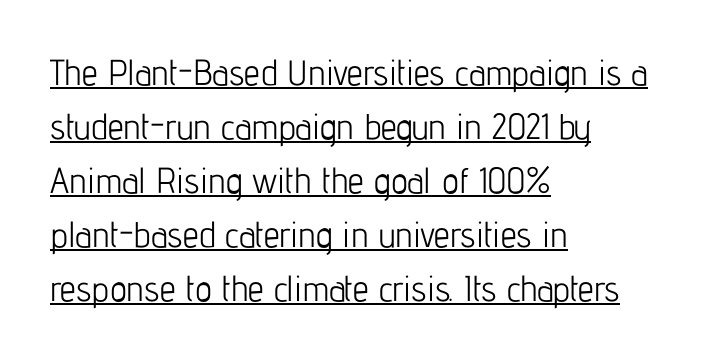
This sample uses an upright cut, with every glyph sitting square on the baseline. The strokes are not fattened; the text isn't bold. The letters advance in unequal steps, a hallmark of proportional type. The paragraph has a hard left edge and a soft right edge.
